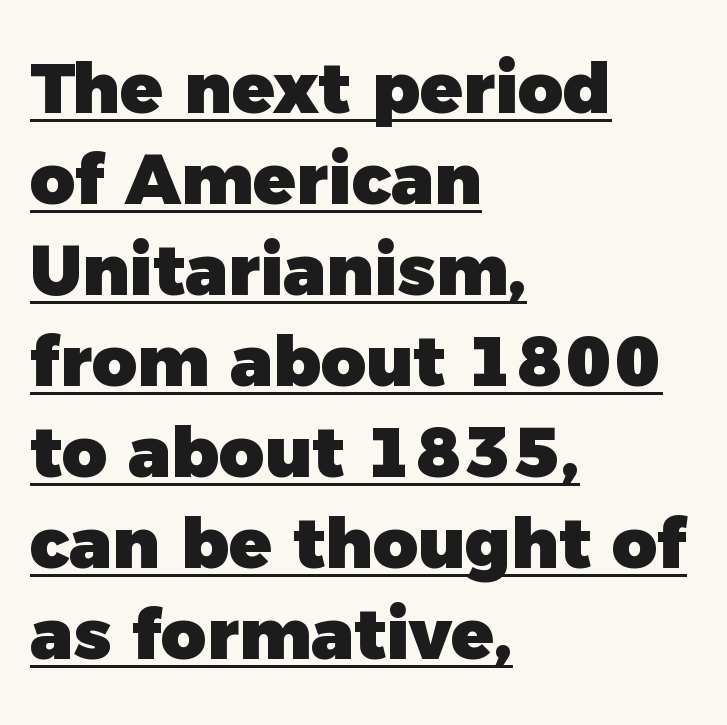
The rendering shows plain stroke endings on the letterforms — a sans-serif design. The rows are spaced the way most documents space them. Underlined type. Weight: bold.
